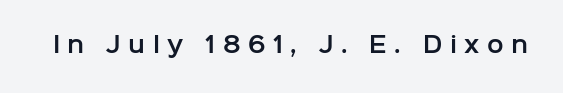
Q: Is the text italic (slanted)? A: No, it is upright.
Q: Is the text underlined? A: No.
Q: Is the spacing between letters normal or unusually wide? A: Unusually wide.
